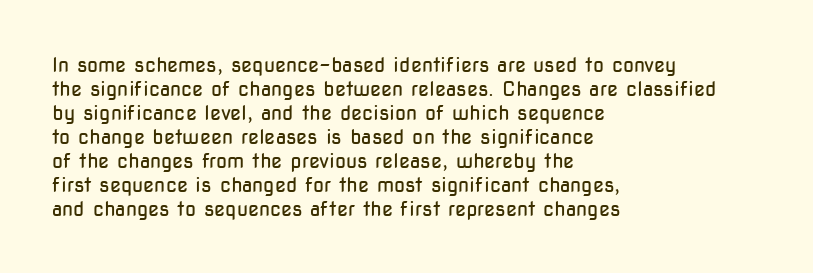
{"italic": "no", "bold": "no", "underline": "no", "align": "left", "line_spacing_ratio": 1.2, "letter_spacing": "normal", "letter_spacing_em": 0.0, "glyph_px": 20}
